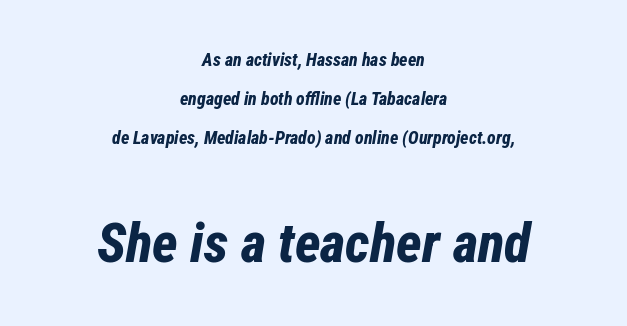
Q: Is the text bold? A: Yes.
Q: Is the text italic (slanted)? A: Yes, it leans right by about 12 degrees.
Q: Is the text underlined? A: No.
Q: How is the paragraph aligned? A: Centered.
Q: Is the spacing between letters normal or unusually wide? A: Normal.
Q: Is the spacing between lines tight, normal or loose? A: Loose.
Q: Which block of text is set in a larger size, the first (top) or the second (bottom)? A: The second (bottom) one.
Q: Width (condensed, normal, or wide)? A: Condensed.
Q: Stroke contrast? A: Low.
Q: x-height? A: Medium.
Q: Monospaced? A: No.
